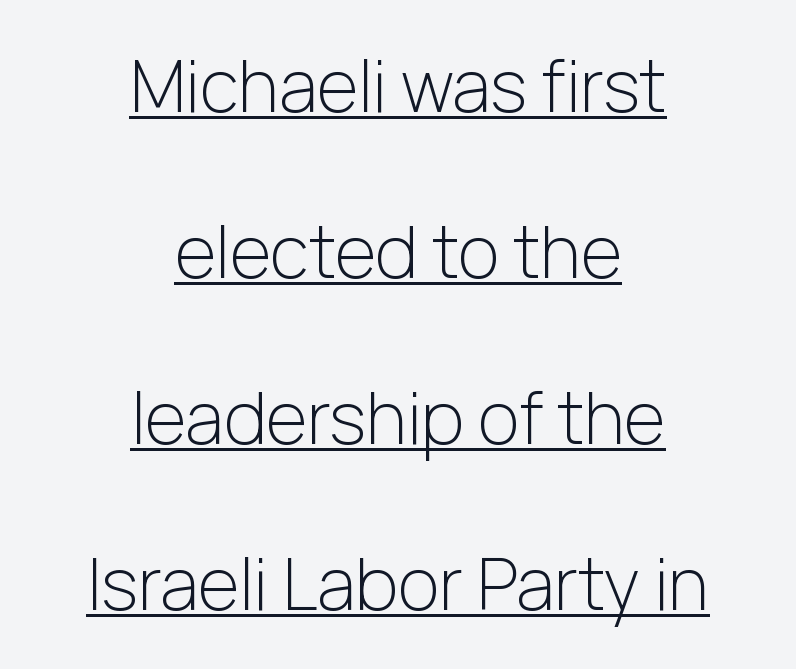
Vertical spacing — loose. These lines were composed using upright roman letters. The typesetter chose a symmetrical, centered arrangement here. There is no visible air inserted between adjacent glyphs. Spacing verdict: proportional, widths tailored to each character.
